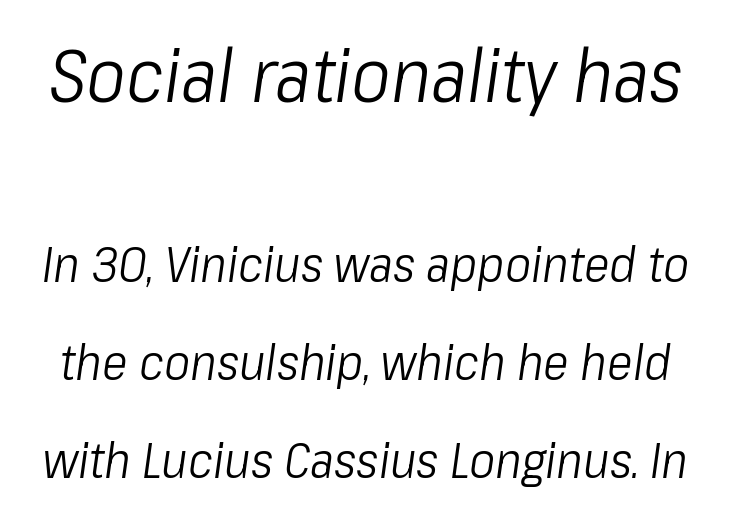
Inter-character spacing is left at the font's built-in metrics. You could not count columns in this text — the font is proportionally spaced. Counters stay open thanks to moderate or lighter strokes. The passage shown is not underscored anywhere. If you measured baseline to baseline, you'd find a long distance.
